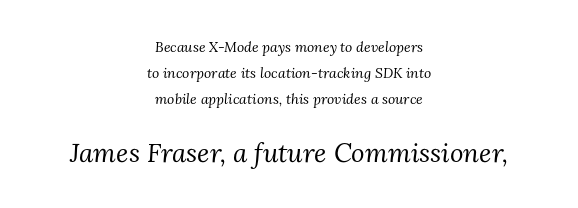
The image shows 26 px text type, italic (leaning right); set centered, line spacing 1.86x, normal letter spacing, not underlined; the second (bottom) block is 1.86x larger.
